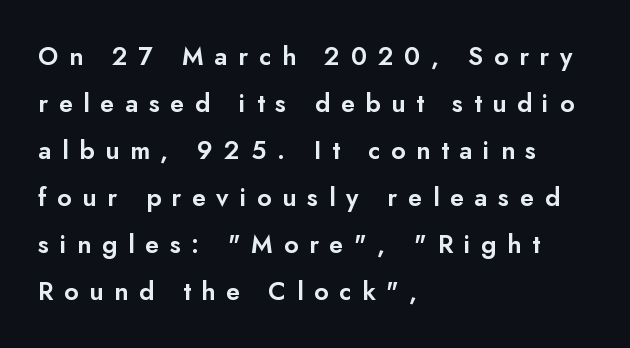
The image shows 25 px text type, upright; set left-aligned, line spacing 1.88x, unusually wide letter spacing (+0.43 em), not underlined.
